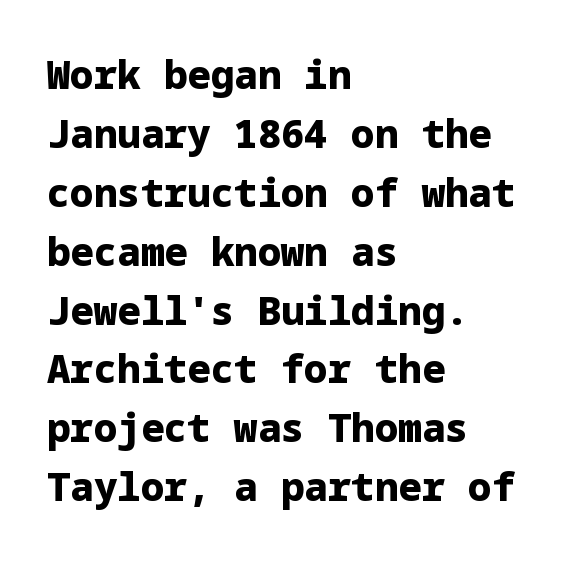
Q: Is the text bold? A: Yes.
Q: Is the text italic (slanted)? A: No, it is upright.
Q: Is the typeface a serif or a sans-serif typeface? A: Sans-serif.
Q: Is the text underlined? A: No.
Q: How is the paragraph aligned? A: Left-aligned.
Q: Is the spacing between letters normal or unusually wide? A: Normal.
Q: Is the spacing between lines tight, normal or loose? A: Normal.
Q: Width (condensed, normal, or wide)? A: Normal.
Q: Stroke contrast? A: Low.
Q: x-height? A: Medium.
